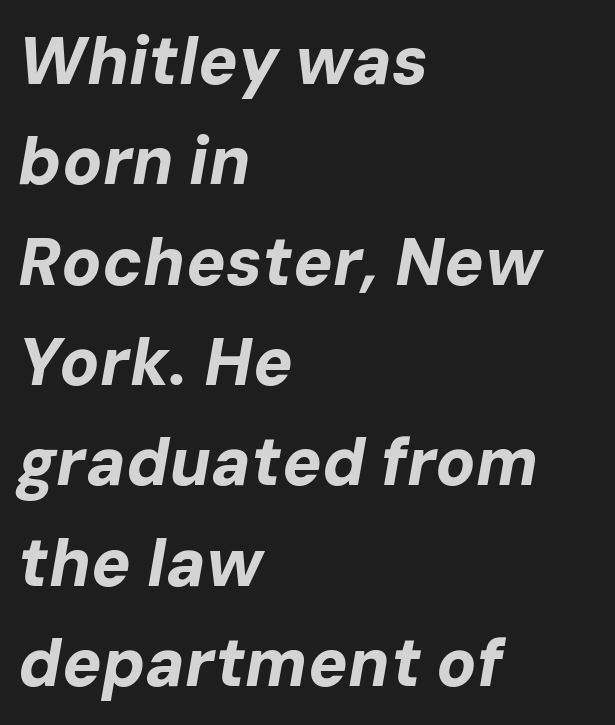
How would I describe the line gaps? Plain and ordinary. Here the designer chose a conventional face with non-uniform glyph widths. These lines stack with their left ends in a neat column. Strokes here are thick enough to call this a true bold.
